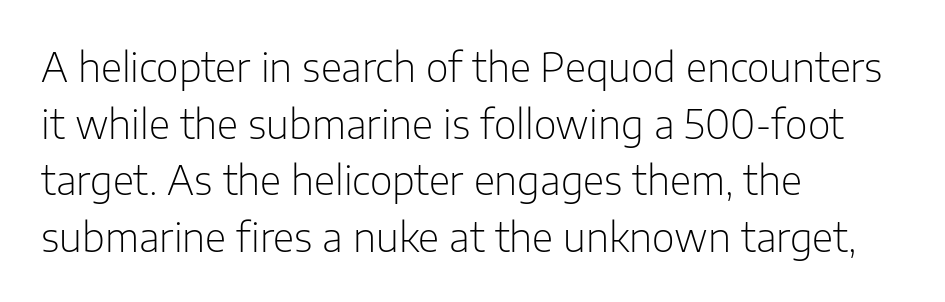
{"serif": "no", "italic": "no", "bold": "no", "weight": "light", "width": "normal", "stroke_contrast": "low", "x_height": "medium", "monospaced": "no", "underline": "no", "align": "left", "line_spacing": "normal", "line_spacing_ratio": 1.45, "letter_spacing": "normal", "letter_spacing_em": 0.0, "glyph_px": 39}
